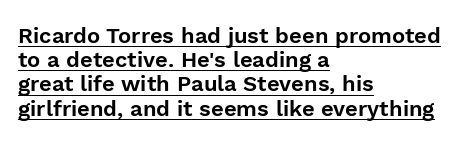
{"italic": "no", "underline": "yes", "align": "left", "line_spacing": "tight", "line_spacing_ratio": 1.1, "letter_spacing": "normal", "letter_spacing_em": 0.0, "glyph_px": 22}
